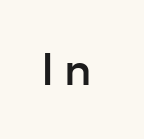
This sample uses expanded letter spacing, leaving extra air between glyphs. These lines are rendered in a variable-pitch font. Does the type have serifs? No, each stem ends abruptly. Posture: vertical. The space beneath each line is pristine and unruled.
